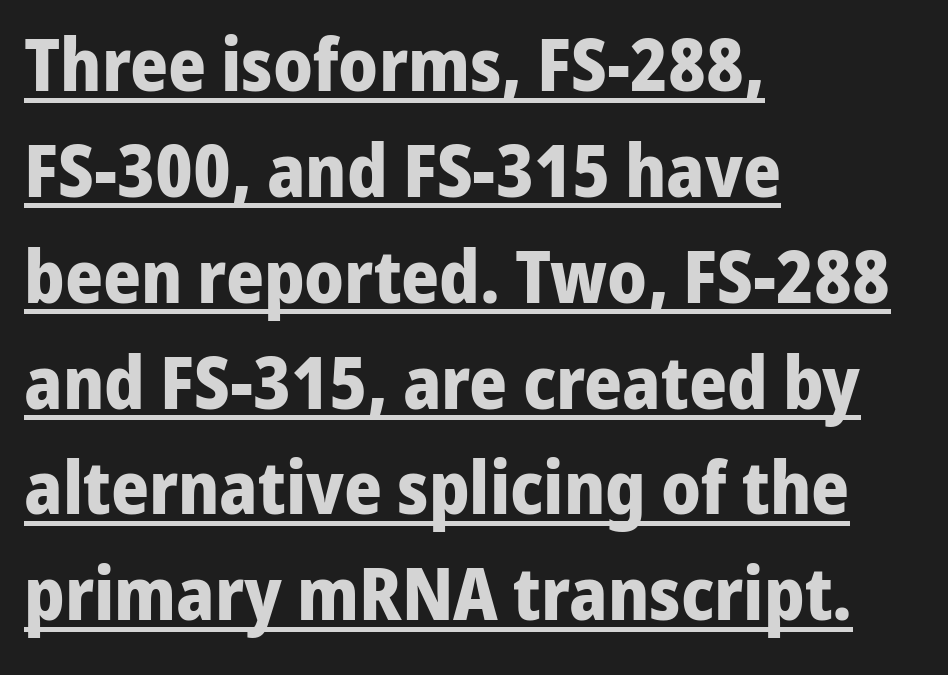
Q: Is the text bold? A: Yes.
Q: Is the text italic (slanted)? A: No, it is upright.
Q: Is the typeface a serif or a sans-serif typeface? A: Sans-serif.
Q: Is the text underlined? A: Yes.
Q: How is the paragraph aligned? A: Left-aligned.
Q: Is the spacing between letters normal or unusually wide? A: Normal.
Q: Is the spacing between lines tight, normal or loose? A: Normal.
Q: Width (condensed, normal, or wide)? A: Normal.
Q: Stroke contrast? A: Low.
Q: x-height? A: Medium.
Q: Monospaced? A: No.
